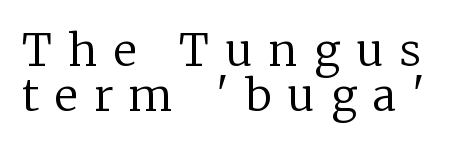
{"serif": "yes", "italic": "no", "bold": "no", "weight": "regular", "width": "normal", "stroke_contrast": "low", "x_height": "medium", "monospaced": "no", "underline": "no", "line_spacing": "tight", "line_spacing_ratio": 1.02, "letter_spacing": "wide", "letter_spacing_em": 0.37, "glyph_px": 44}
